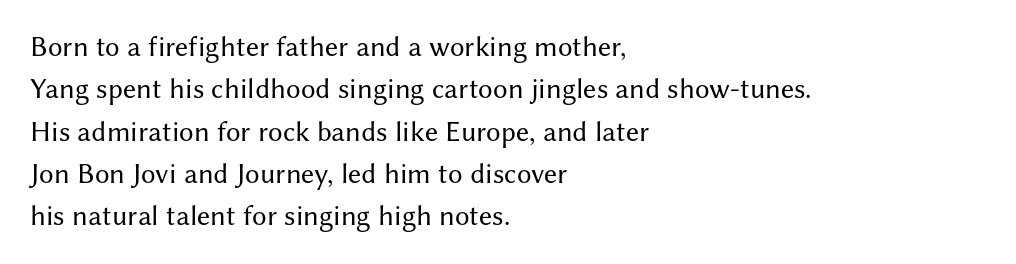
The image shows 29 px regular-weight sans-serif type, upright; set left-aligned, normal line spacing (1.46x), normal letter spacing, not underlined; medium stroke contrast and a medium x-height.
